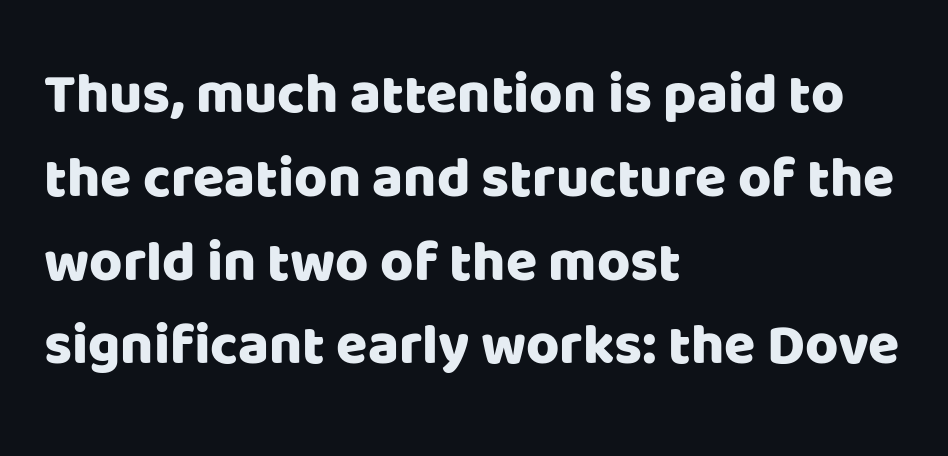
{"serif": "no", "italic": "no", "width": "normal", "stroke_contrast": "low", "x_height": "large", "monospaced": "no", "underline": "no", "align": "left", "line_spacing": "normal", "line_spacing_ratio": 1.47, "letter_spacing": "normal", "letter_spacing_em": 0.0, "glyph_px": 57}
